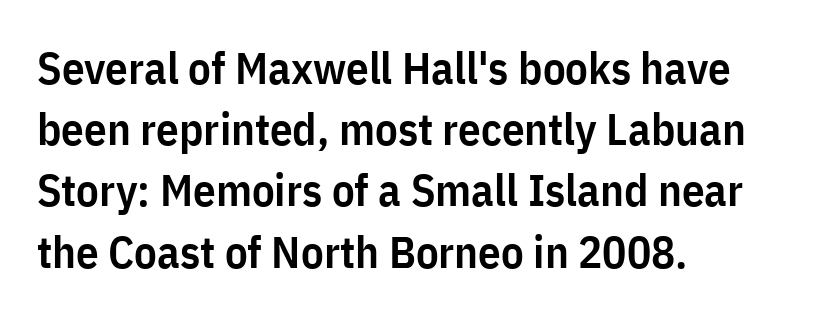
The image shows 45 px semibold, condensed sans-serif type, upright; set left-aligned, normal line spacing (1.36x), normal letter spacing, not underlined; low stroke contrast and a medium x-height.
